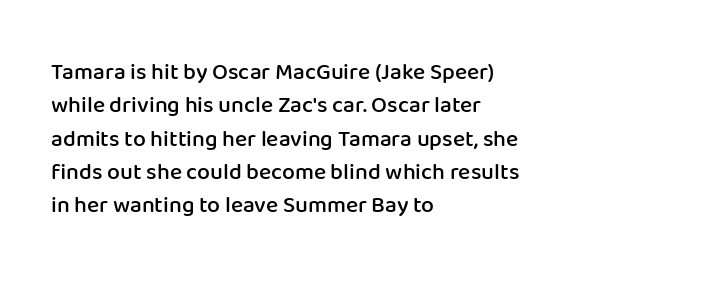
{"italic": "no", "bold": "semi", "underline": "no", "align": "left", "line_spacing": "normal", "line_spacing_ratio": 1.45, "letter_spacing": "normal", "letter_spacing_em": 0.0, "glyph_px": 23}
